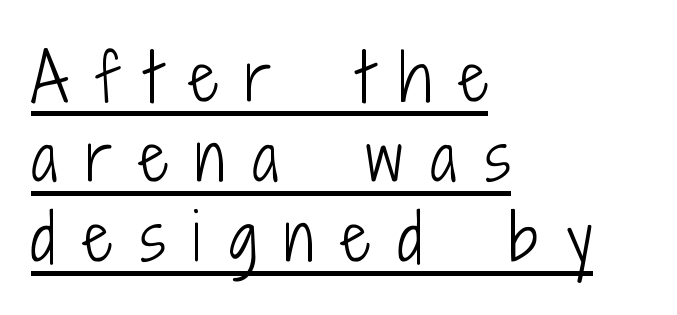
Q: Is the text bold? A: No.
Q: Is the text italic (slanted)? A: No, it is upright.
Q: Is the typeface a serif or a sans-serif typeface? A: Sans-serif.
Q: Is the text underlined? A: Yes.
Q: How is the paragraph aligned? A: Left-aligned.
Q: Is the spacing between letters normal or unusually wide? A: Unusually wide.
Q: Is the spacing between lines tight, normal or loose? A: Normal.
Q: Width (condensed, normal, or wide)? A: Condensed.
Q: Stroke contrast? A: Low.
Q: x-height? A: Medium.
Q: Monospaced? A: No.
